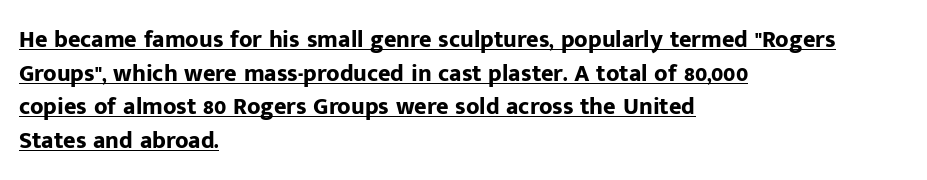
{"italic": "no", "bold": "yes", "underline": "yes", "align": "left", "line_spacing": "normal", "line_spacing_ratio": 1.4, "letter_spacing": "normal", "letter_spacing_em": 0.0, "glyph_px": 24}
